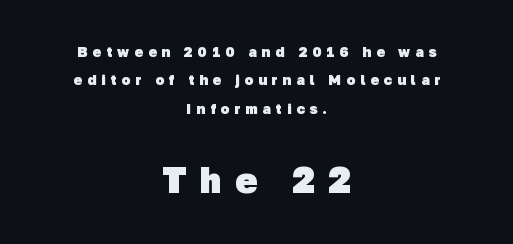
The image shows 36 px heavy sans-serif type; set centered, loose line spacing (2.02x), unusually wide letter spacing (+0.37 em), not underlined; the second (bottom) block is 2.57x larger; low stroke contrast and a medium x-height.
